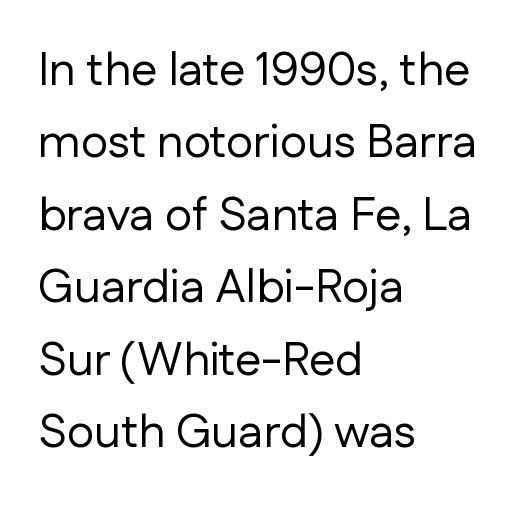
Q: Is the text bold? A: No.
Q: Is the text italic (slanted)? A: No, it is upright.
Q: Is the typeface a serif or a sans-serif typeface? A: Sans-serif.
Q: Is the text underlined? A: No.
Q: How is the paragraph aligned? A: Left-aligned.
Q: Is the spacing between letters normal or unusually wide? A: Normal.
Q: Is the spacing between lines tight, normal or loose? A: Normal.
Q: Width (condensed, normal, or wide)? A: Normal.
Q: Stroke contrast? A: Low.
Q: x-height? A: Medium.
Q: Monospaced? A: No.
